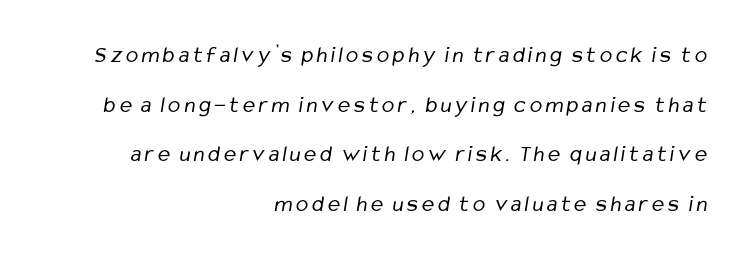
Q: Is the text bold? A: No.
Q: Is the text underlined? A: No.
Q: How is the paragraph aligned? A: Right-aligned.
Q: Is the spacing between lines tight, normal or loose? A: Loose.
